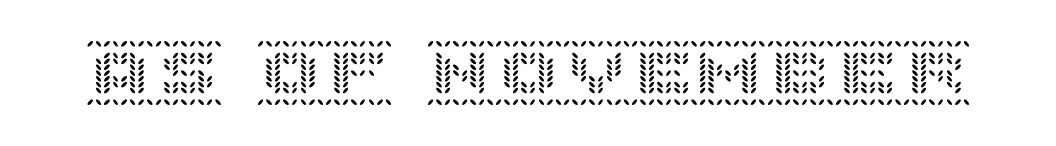
{"italic": "no", "width": "normal", "x_height": "large", "underline": "no", "letter_spacing": "normal", "letter_spacing_em": 0.0, "glyph_px": 68}
